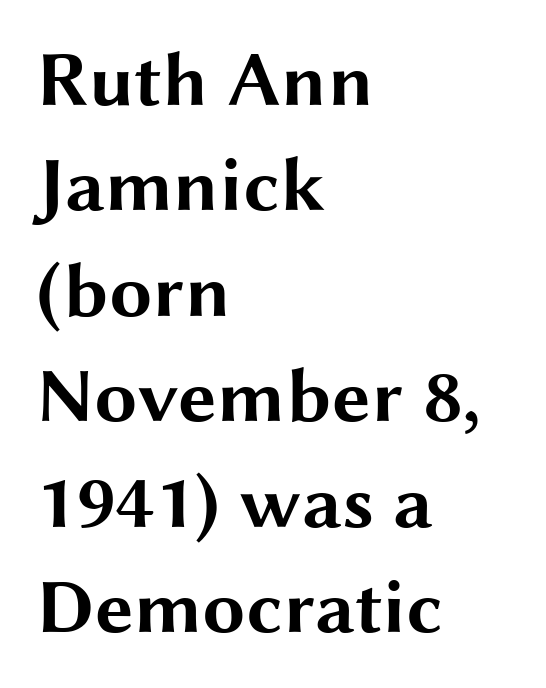
The image shows 77 px bold, wide sans-serif type, upright; set left-aligned, normal line spacing (1.37x), normal letter spacing, not underlined; medium stroke contrast and a medium x-height.
